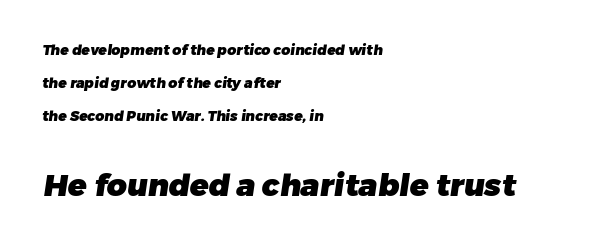
Top chunk: small. Bottom chunk: large. Spacing verdict: proportional, widths tailored to each character. Descender tails drop into unmarked territory. You can tell from the bare stems that sans-serif type was used. The type is set solid horizontally, with unmodified tracking. The characters look thick and weighty, a clear bold.
